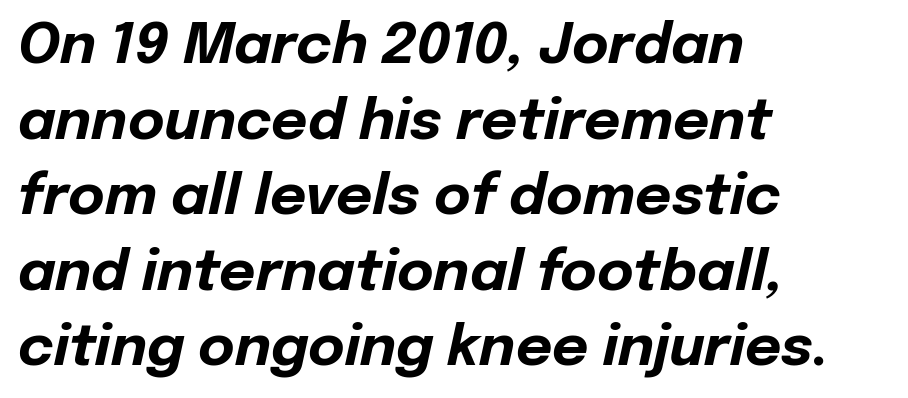
The image shows 56 px bold type, italic (leaning right); set left-aligned, normal line spacing (1.35x), normal letter spacing, not underlined; low stroke contrast and a medium x-height.
